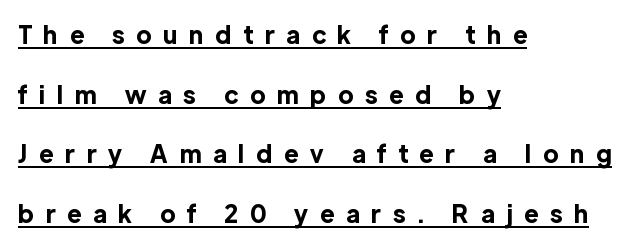
The image shows 24 px bold type, upright; set left-aligned, loose line spacing (2.48x), unusually wide letter spacing (+0.5 em), underlined.
